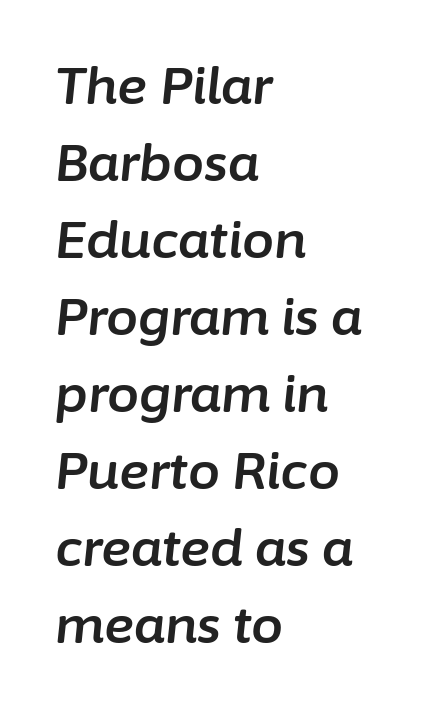
Q: Is the text italic (slanted)? A: Yes, it leans right by about 6 degrees.
Q: Is the text underlined? A: No.
Q: How is the paragraph aligned? A: Left-aligned.
Q: Is the spacing between letters normal or unusually wide? A: Normal.
Q: Is the spacing between lines tight, normal or loose? A: Normal.
Q: Width (condensed, normal, or wide)? A: Normal.
Q: Stroke contrast? A: Low.
Q: x-height? A: Medium.
Q: Monospaced? A: No.
